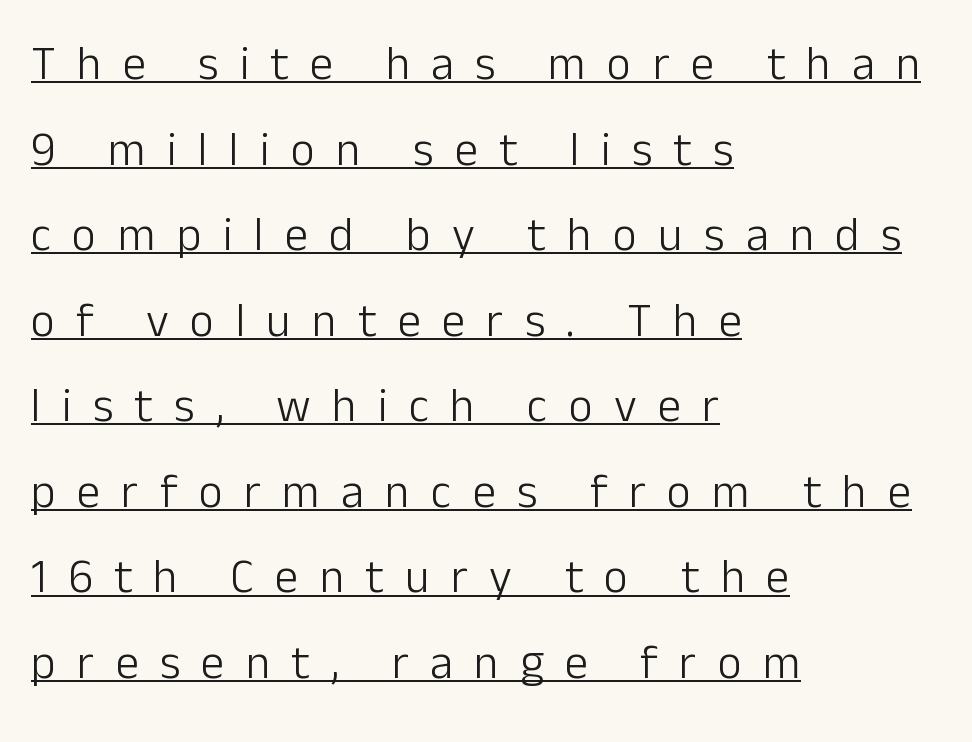
The image shows 47 px light sans-serif type, upright; set left-aligned, line spacing 1.82x, unusually wide letter spacing (+0.45 em), underlined; low stroke contrast and a medium x-height.
